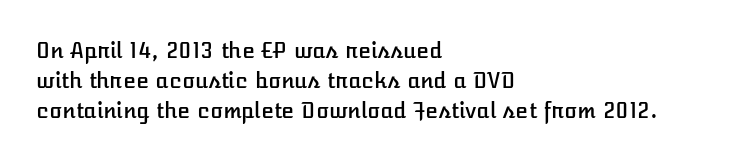
The lines sit at an ordinary, default distance from one another. In terms of posture, this sample is upright. What stands out about the letter spacing? Nothing — it is the standard amount. Leftover space on each line is placed entirely after the last word. Check the space under the baseline: it is left empty.
